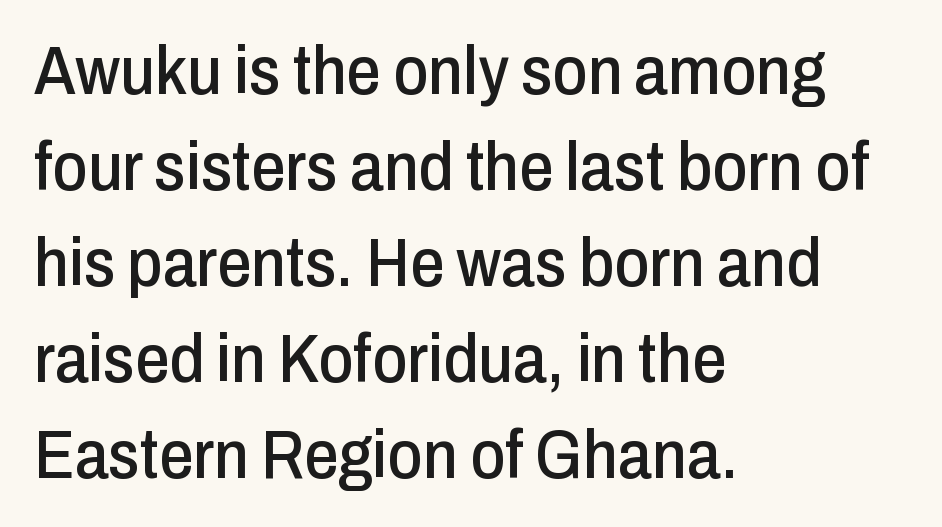
{"serif": "no", "italic": "no", "width": "condensed", "stroke_contrast": "low", "x_height": "medium", "monospaced": "no", "underline": "no", "align": "left", "line_spacing": "normal", "line_spacing_ratio": 1.41, "letter_spacing": "normal", "letter_spacing_em": 0.0, "glyph_px": 68}
